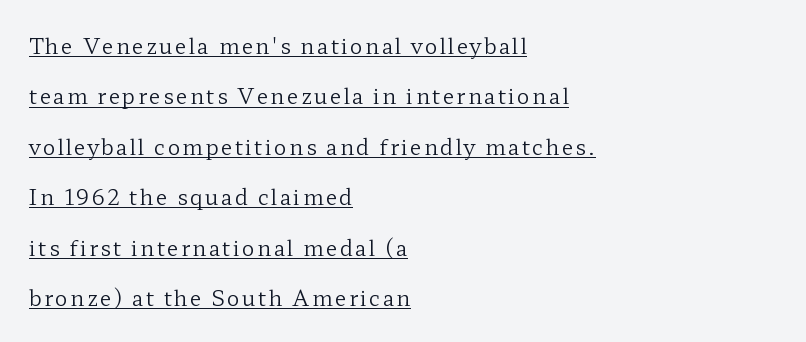
The image shows 21 px text type, upright; set left-aligned, loose line spacing (2.4x), underlined.
